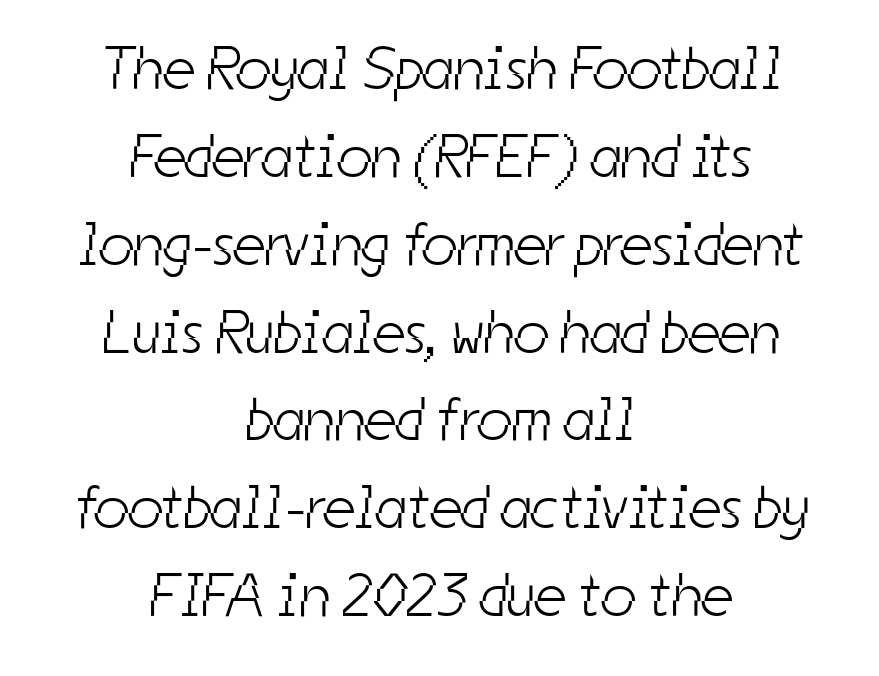
The image shows 61 px light, condensed sans-serif type; set centered, normal line spacing (1.44x), normal letter spacing, not underlined; low stroke contrast and a medium x-height.
